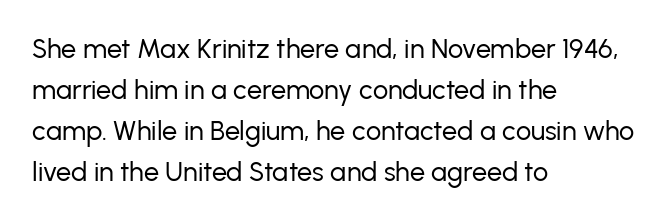
{"italic": "no", "bold": "no", "underline": "no", "align": "left", "line_spacing": "normal", "line_spacing_ratio": 1.52, "letter_spacing": "normal", "letter_spacing_em": 0.0, "glyph_px": 27}
